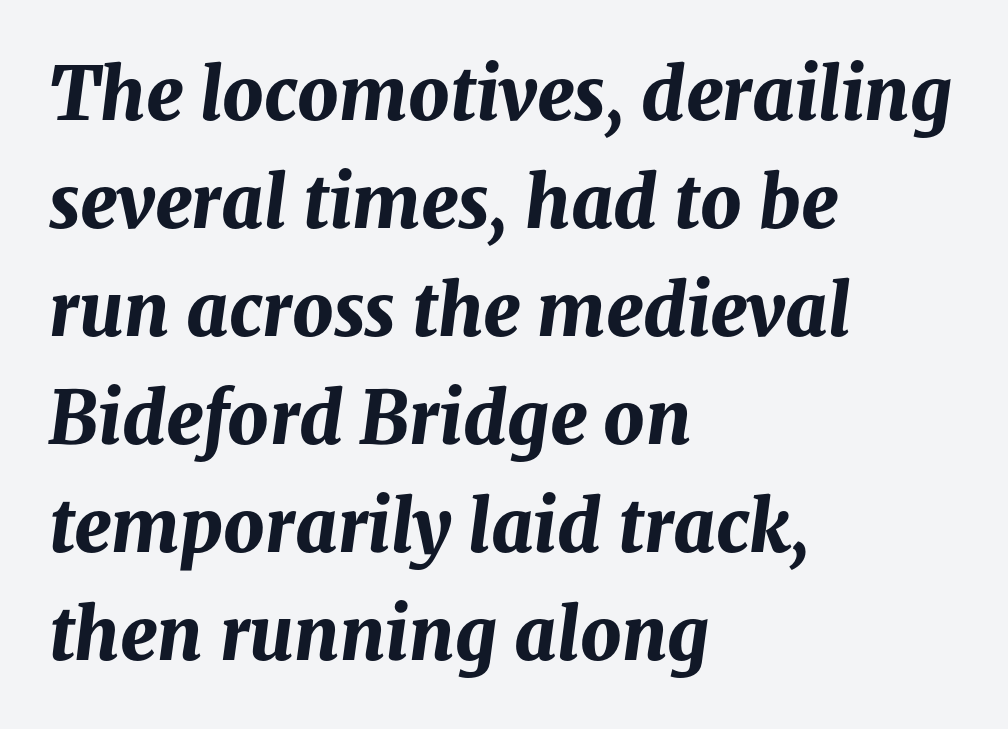
Q: Is the text bold? A: Yes.
Q: Is the text italic (slanted)? A: Yes, it leans right by about 8 degrees.
Q: Is the text underlined? A: No.
Q: How is the paragraph aligned? A: Left-aligned.
Q: Is the spacing between letters normal or unusually wide? A: Normal.
Q: Is the spacing between lines tight, normal or loose? A: Normal.
Q: Width (condensed, normal, or wide)? A: Normal.
Q: Stroke contrast? A: Medium.
Q: x-height? A: Medium.
Q: Monospaced? A: No.
